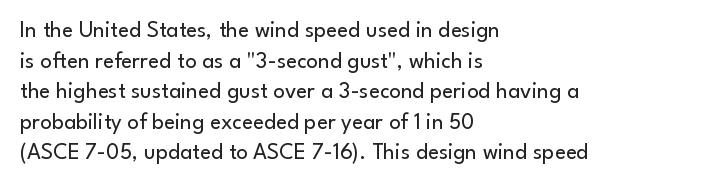
Vertical spacing — default. The text block is weighted toward the left margin, trailing off unevenly rightward. The baseline area is clear. These lines keep a tight, regular rhythm from letter to letter. No extra ink here — the face is not bold.
